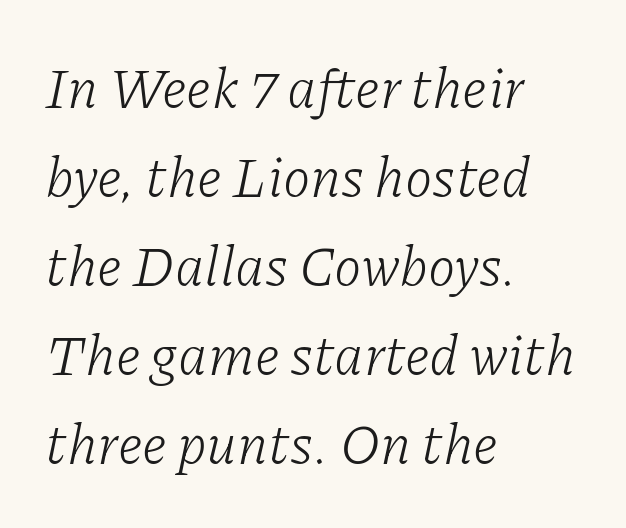
The image shows 56 px light serif type, italic (leaning right); set left-aligned, normal line spacing (1.59x), normal letter spacing, not underlined; low stroke contrast and a medium x-height.
